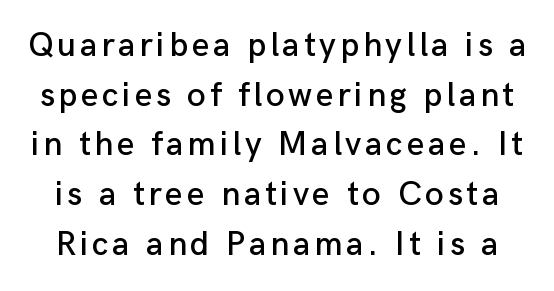
{"serif": "no", "italic": "no", "width": "normal", "stroke_contrast": "low", "x_height": "medium", "monospaced": "no", "underline": "no", "line_spacing": "normal", "line_spacing_ratio": 1.46, "glyph_px": 34}
